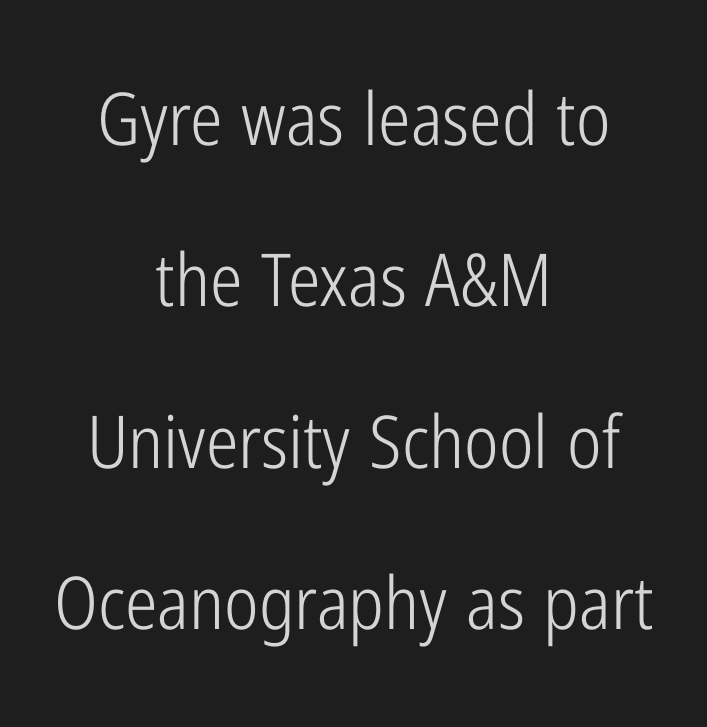
Q: Is the text bold? A: No.
Q: Is the text italic (slanted)? A: No, it is upright.
Q: Is the typeface a serif or a sans-serif typeface? A: Sans-serif.
Q: Is the text underlined? A: No.
Q: How is the paragraph aligned? A: Centered.
Q: Is the spacing between letters normal or unusually wide? A: Normal.
Q: Is the spacing between lines tight, normal or loose? A: Loose.
Q: Width (condensed, normal, or wide)? A: Condensed.
Q: Stroke contrast? A: Low.
Q: x-height? A: Medium.
Q: Monospaced? A: No.
